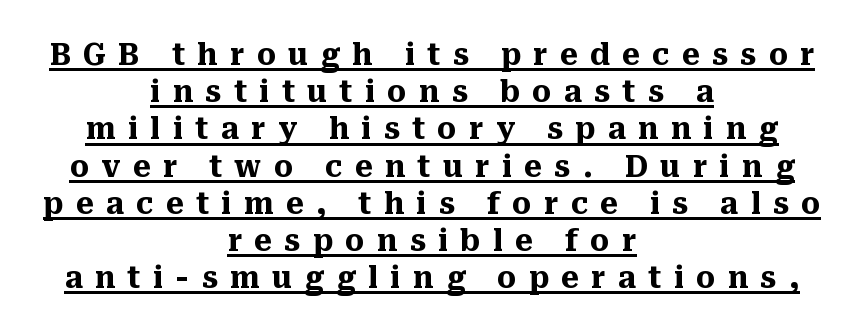
The image shows 30 px heavy serif type, upright; set centered, line spacing 1.24x, unusually wide letter spacing (+0.41 em), underlined; medium stroke contrast and a medium x-height.
